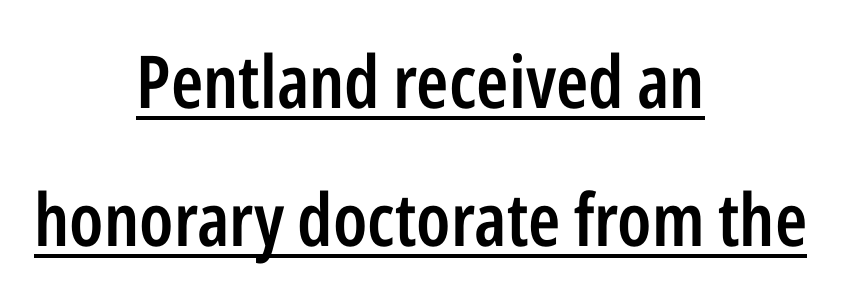
The image shows 73 px semibold, condensed sans-serif type, upright; set centered, line spacing 1.89x, normal letter spacing, underlined; low stroke contrast and a medium x-height.
